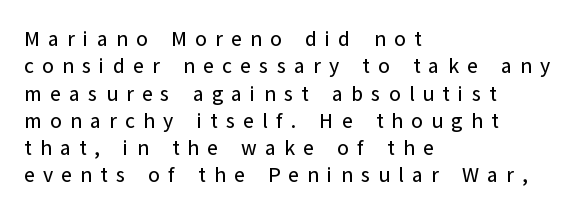
Q: Is the text italic (slanted)? A: No, it is upright.
Q: Is the text underlined? A: No.
Q: How is the paragraph aligned? A: Left-aligned.
Q: Is the spacing between letters normal or unusually wide? A: Unusually wide.
Q: Is the spacing between lines tight, normal or loose? A: Normal.
